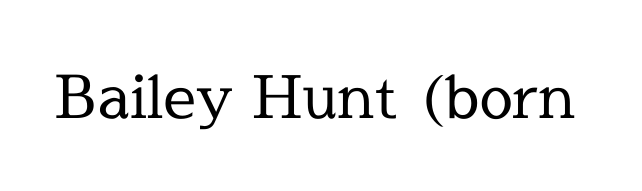
The image shows 59 px regular-weight serif type, upright; set normal letter spacing, not underlined; a medium x-height.
